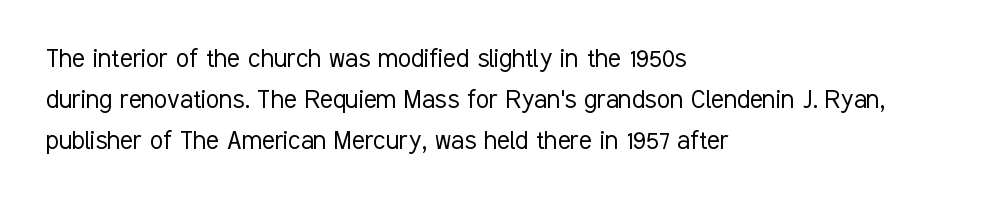
The image shows 30 px light, condensed sans-serif type, upright; set left-aligned, normal line spacing (1.36x), normal letter spacing, not underlined; low stroke contrast and a medium x-height.
